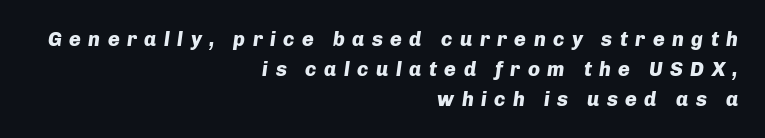
Q: Is the text bold? A: Yes.
Q: Is the text italic (slanted)? A: Yes, it leans right by about 8 degrees.
Q: Is the text underlined? A: No.
Q: How is the paragraph aligned? A: Right-aligned.
Q: Is the spacing between letters normal or unusually wide? A: Unusually wide.
Q: Is the spacing between lines tight, normal or loose? A: Normal.
